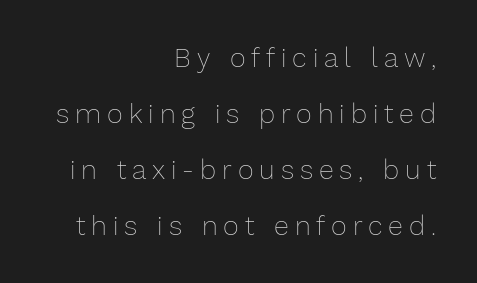
This sample trades compactness for vertical openness between lines. The gap between lines stays unmarked. The strokes are not fattened; the text isn't bold. Does the lettering tilt? It doesn't — this is upright.
